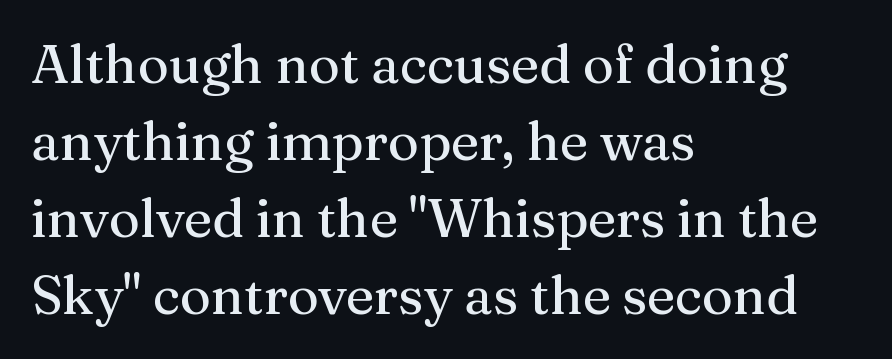
{"serif": "yes", "italic": "no", "width": "normal", "stroke_contrast": "medium", "x_height": "medium", "monospaced": "no", "underline": "no", "align": "left", "line_spacing": "normal", "line_spacing_ratio": 1.45, "letter_spacing": "normal", "letter_spacing_em": 0.0, "glyph_px": 53}
